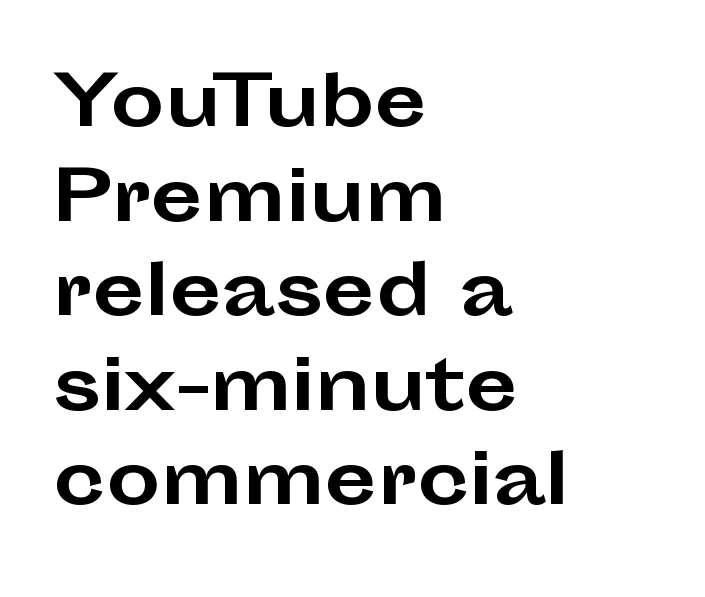
Here the designer chose a conventional face with non-uniform glyph widths. Line beginnings align vertically; line endings do not. The designer went with a sans here, leaving each stem footless. The passage shown has conventional tracking throughout.
